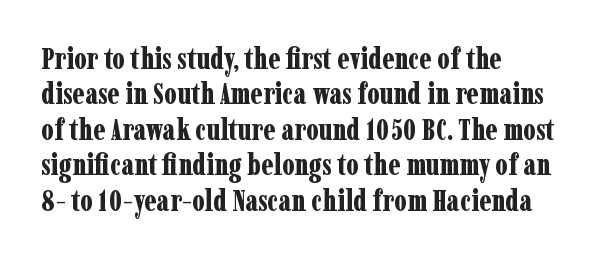
Q: Is the text bold? A: Yes.
Q: Is the text italic (slanted)? A: No, it is upright.
Q: Is the typeface a serif or a sans-serif typeface? A: Serif.
Q: Is the text underlined? A: No.
Q: How is the paragraph aligned? A: Left-aligned.
Q: Is the spacing between letters normal or unusually wide? A: Normal.
Q: Width (condensed, normal, or wide)? A: Condensed.
Q: Stroke contrast? A: Low.
Q: x-height? A: Medium.
Q: Monospaced? A: No.
